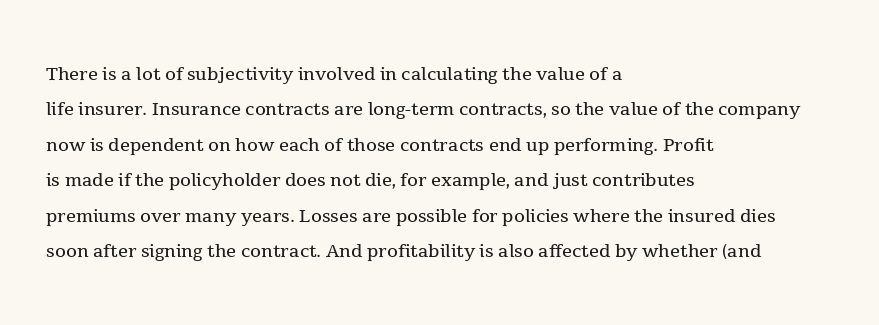
The image shows 25 px text type, upright; set left-aligned, normal line spacing (1.42x), normal letter spacing, not underlined.
